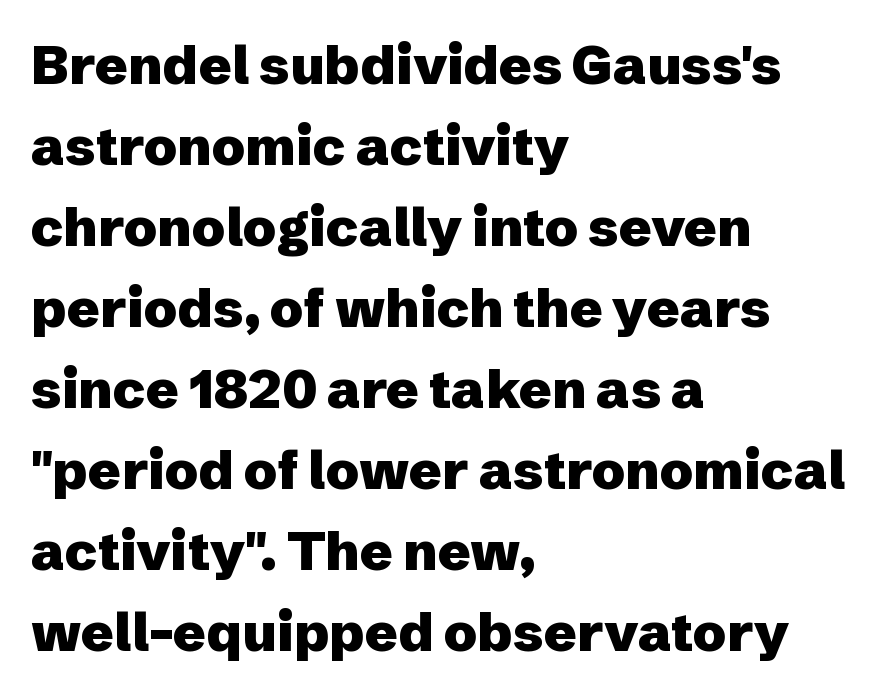
{"serif": "no", "italic": "no", "bold": "yes", "weight": "heavy", "width": "normal", "stroke_contrast": "low", "x_height": "medium", "monospaced": "no", "underline": "no", "align": "left", "line_spacing": "normal", "line_spacing_ratio": 1.5, "letter_spacing": "normal", "letter_spacing_em": 0.0, "glyph_px": 54}
